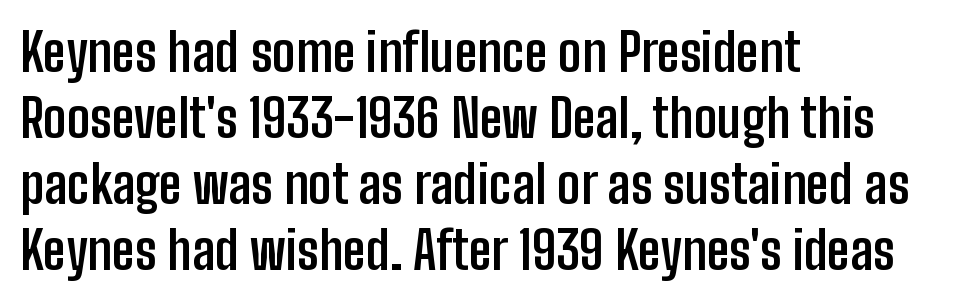
{"serif": "no", "italic": "no", "bold": "yes", "weight": "semibold", "width": "condensed", "stroke_contrast": "low", "x_height": "medium", "monospaced": "no", "underline": "no", "align": "left", "line_spacing": "normal", "line_spacing_ratio": 1.27, "letter_spacing": "normal", "letter_spacing_em": 0.0, "glyph_px": 52}
